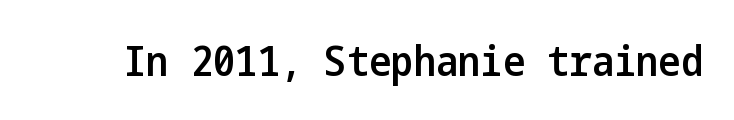
Q: Is the text bold? A: Semi-bold.
Q: Is the text italic (slanted)? A: No, it is upright.
Q: Is the typeface a serif or a sans-serif typeface? A: Sans-serif.
Q: Is the text underlined? A: No.
Q: Is the spacing between letters normal or unusually wide? A: Normal.
Q: Width (condensed, normal, or wide)? A: Condensed.
Q: Stroke contrast? A: Low.
Q: x-height? A: Medium.
